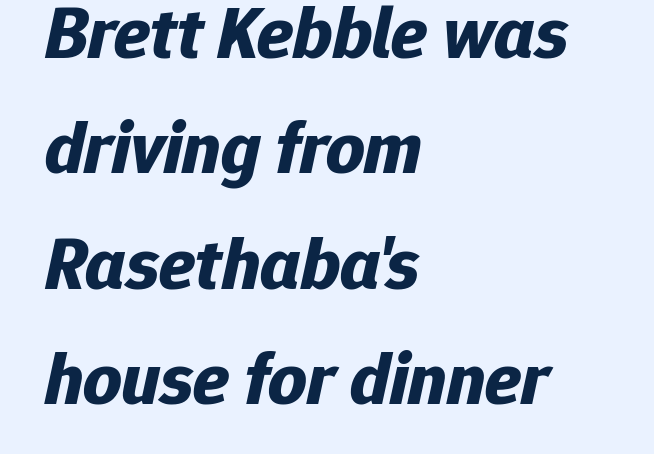
The image shows 75 px bold type, italic (leaning right); set left-aligned, normal line spacing (1.54x), normal letter spacing, not underlined; low stroke contrast and a medium x-height.
